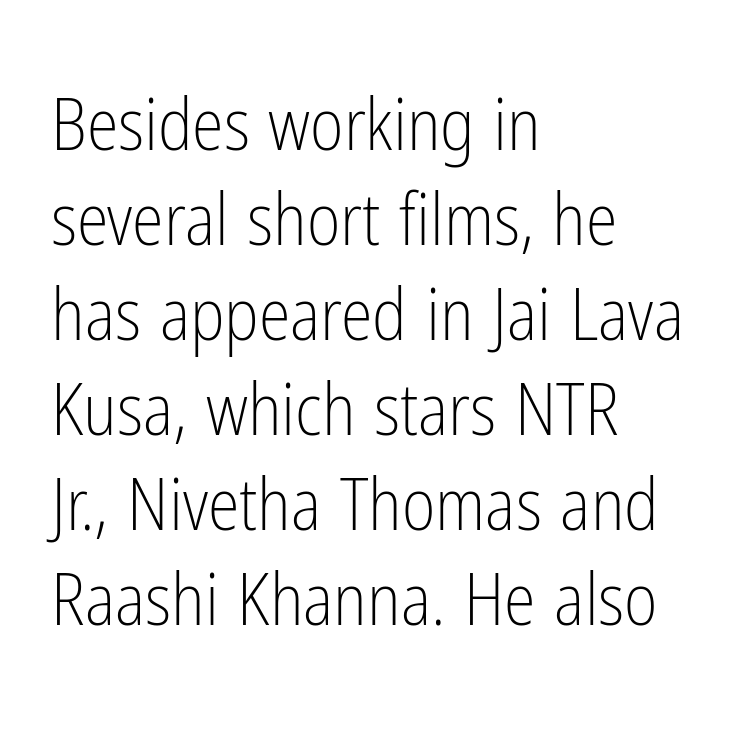
{"serif": "no", "italic": "no", "bold": "no", "weight": "light", "width": "condensed", "stroke_contrast": "low", "x_height": "medium", "monospaced": "no", "underline": "no", "align": "left", "line_spacing": "normal", "line_spacing_ratio": 1.32, "letter_spacing": "normal", "letter_spacing_em": 0.0, "glyph_px": 72}
